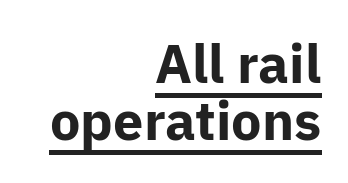
The letters advance in unequal steps, a hallmark of proportional type. A flush-right, rag-left setting is used for this passage. Does a line run under the words? Yes, clearly. Does the weight exceed regular? Yes, all the way to bold. Serifs: no, the terminals of the letterforms are clean.
